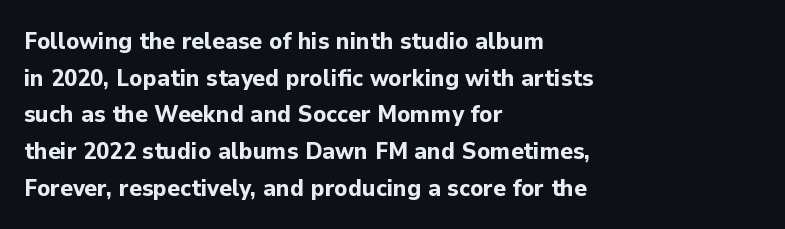
{"italic": "no", "bold": "yes", "underline": "no", "align": "left", "line_spacing": "normal", "line_spacing_ratio": 1.53, "letter_spacing": "normal", "letter_spacing_em": 0.0, "glyph_px": 24}
